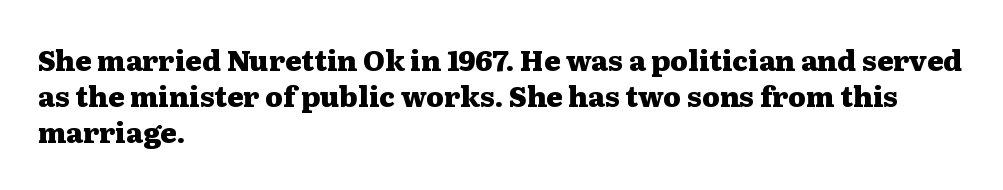
The image shows 28 px heavy, wide serif type, upright; set left-aligned, normal line spacing (1.28x), normal letter spacing, not underlined; medium stroke contrast and a medium x-height.
